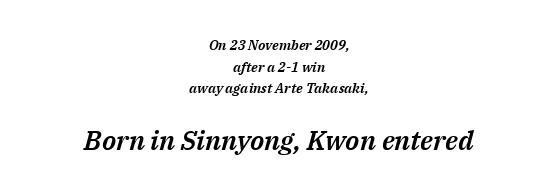
Horizontal bands of white between lines are of average thickness. Line starts and ends both wander, symmetrically. The passage shown leans; its letterforms are oblique. The gaps between neighbouring characters are ordinary and unremarkable.
